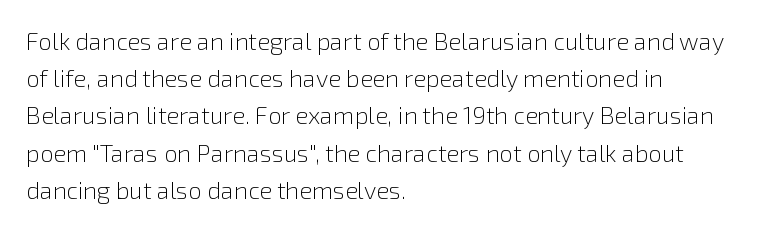
Q: Is the text bold? A: No.
Q: Is the text italic (slanted)? A: No, it is upright.
Q: Is the text underlined? A: No.
Q: How is the paragraph aligned? A: Left-aligned.
Q: Is the spacing between letters normal or unusually wide? A: Normal.
Q: Is the spacing between lines tight, normal or loose? A: Normal.
